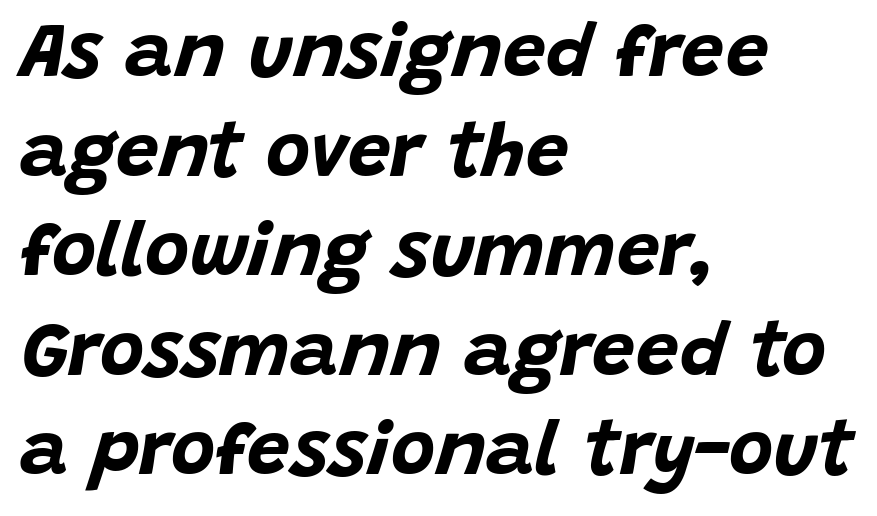
Character widths vary here, with narrow letters taking less room than wide ones. The line-height multiplier appears to be the usual default. Each word holds together tightly as a unit, with standard inter-letter gaps. Typesetter's note: full bold, strokes at maximum text heaviness.
